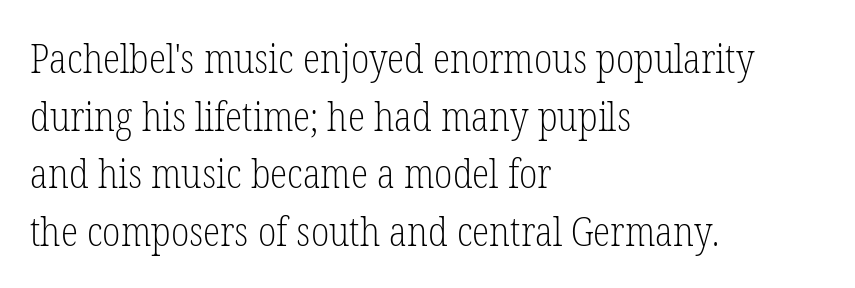
The image shows 40 px light, condensed serif type, upright; set left-aligned, normal line spacing (1.44x), normal letter spacing, not underlined; low stroke contrast and a medium x-height.
